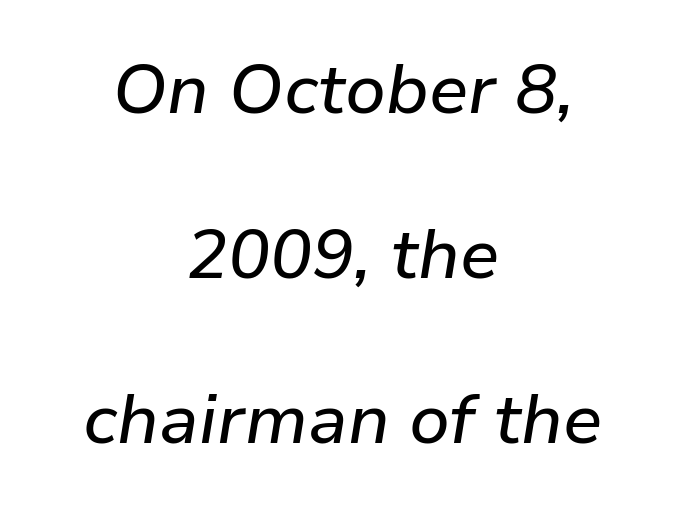
The image shows 70 px text type, italic (leaning right); set centered, loose line spacing (2.36x), normal letter spacing, not underlined; low stroke contrast and a medium x-height.
